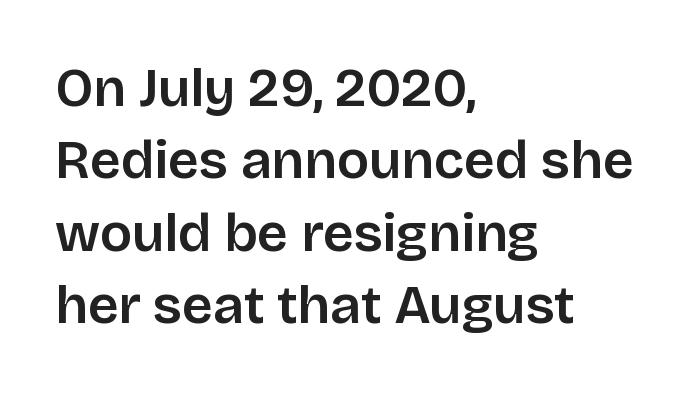
{"serif": "no", "italic": "no", "bold": "semi", "weight": "semibold", "width": "normal", "stroke_contrast": "low", "x_height": "large", "monospaced": "no", "underline": "no", "align": "left", "line_spacing": "normal", "line_spacing_ratio": 1.34, "letter_spacing": "normal", "letter_spacing_em": 0.0, "glyph_px": 54}
